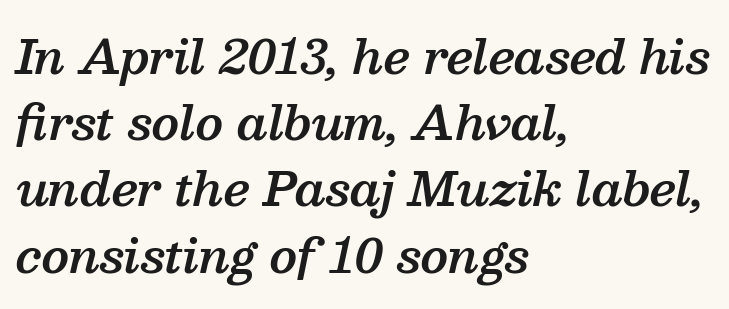
The image shows 46 px semibold serif type, italic (leaning right); set left-aligned, normal line spacing (1.44x), normal letter spacing, not underlined; medium stroke contrast and a medium x-height.
